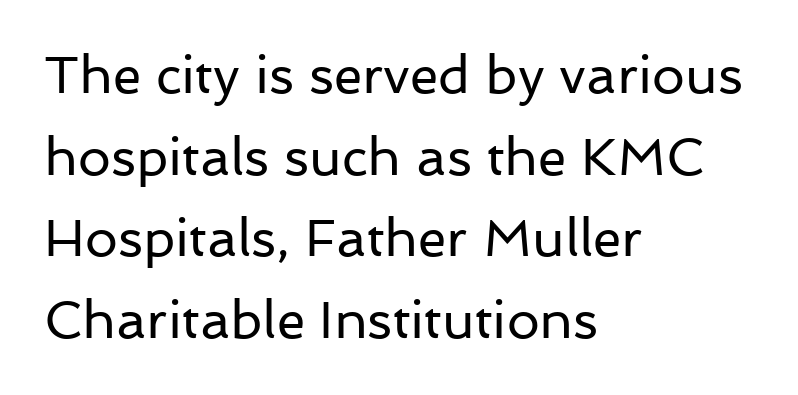
Letters have the restrained weight of plain body copy at most. Honestly, the letter spacing is just normal — you wouldn't notice it. Type without underlining. One glance says typical: line gaps are just what's usual.
